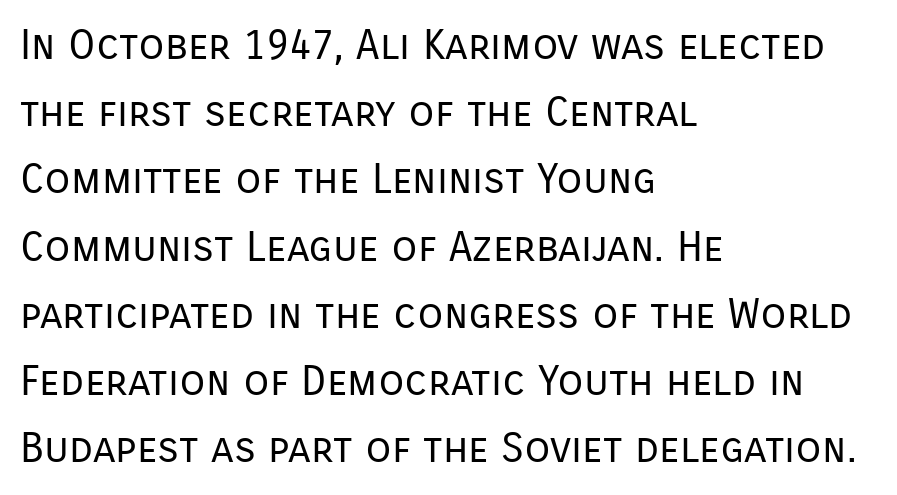
The image shows 42 px regular-weight sans-serif type, upright; set left-aligned, normal line spacing (1.6x), normal letter spacing, not underlined; low stroke contrast and a medium x-height.
